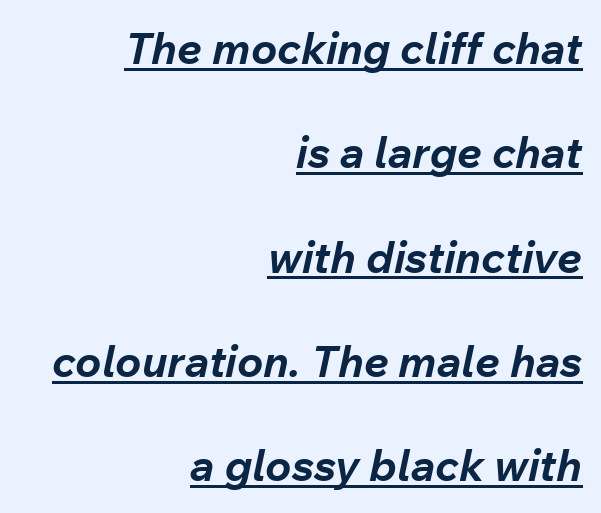
Q: Is the text bold? A: Yes.
Q: Is the text italic (slanted)? A: Yes, it leans right by about 12 degrees.
Q: Is the text underlined? A: Yes.
Q: How is the paragraph aligned? A: Right-aligned.
Q: Is the spacing between letters normal or unusually wide? A: Normal.
Q: Is the spacing between lines tight, normal or loose? A: Loose.
Q: Width (condensed, normal, or wide)? A: Normal.
Q: Stroke contrast? A: Low.
Q: x-height? A: Medium.
Q: Monospaced? A: No.
